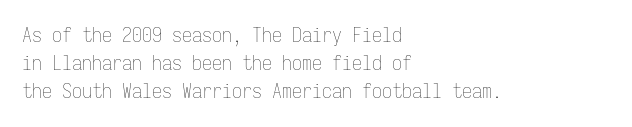
Nobody drew a line under any word here. When letters stand straight like this, we call the style roman or upright. The lines sit at an ordinary, default distance from one another. Summary of weight: not heavy and not bold.
